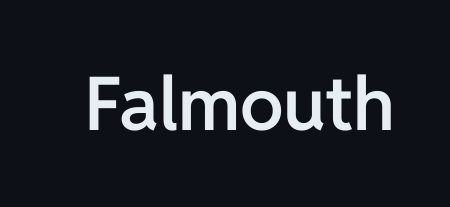
Q: Is the text bold? A: Semi-bold.
Q: Is the text italic (slanted)? A: No, it is upright.
Q: Is the typeface a serif or a sans-serif typeface? A: Sans-serif.
Q: Is the text underlined? A: No.
Q: Is the spacing between letters normal or unusually wide? A: Normal.
Q: Width (condensed, normal, or wide)? A: Normal.
Q: Stroke contrast? A: Low.
Q: x-height? A: Medium.
Q: Monospaced? A: No.
